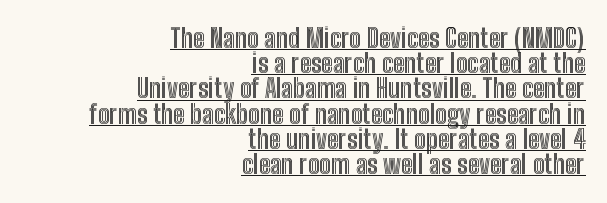
Observe the ordinary spacing: letters are neighbours, not strangers. The passage shown is underscored from start to finish. Vertical strokes here are truly vertical. Interline gaps are noticeably narrow in this sample.
